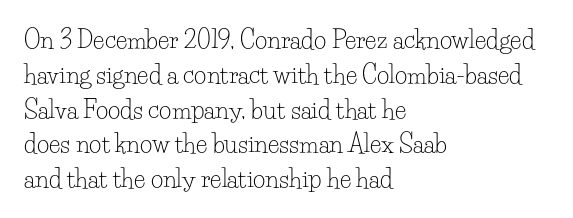
The image shows 24 px text type, upright; set left-aligned, normal line spacing (1.45x), normal letter spacing, not underlined.
